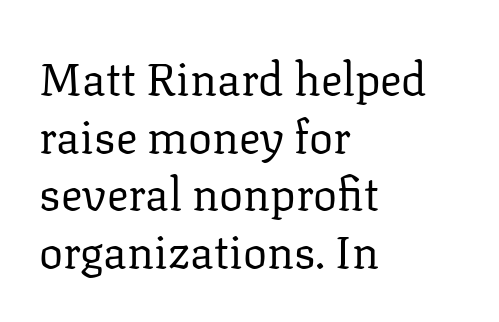
Q: Is the text bold? A: No.
Q: Is the text italic (slanted)? A: No, it is upright.
Q: Is the typeface a serif or a sans-serif typeface? A: Serif.
Q: Is the text underlined? A: No.
Q: How is the paragraph aligned? A: Left-aligned.
Q: Is the spacing between letters normal or unusually wide? A: Normal.
Q: Is the spacing between lines tight, normal or loose? A: Normal.
Q: Width (condensed, normal, or wide)? A: Normal.
Q: Stroke contrast? A: Low.
Q: x-height? A: Medium.
Q: Monospaced? A: No.
